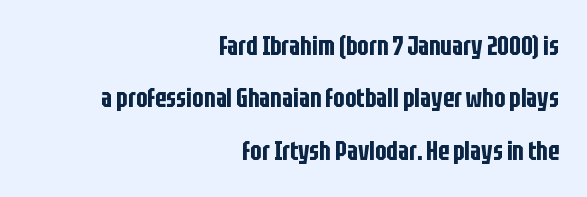
The area under the type is left untouched. When letters stand straight like this, we call the style roman or upright. A typesetter would call this leading open, well beyond the default. The horizontal fit of the characters is conventional and even. The lines in this sample share a right terminus and differ only in where they begin.
